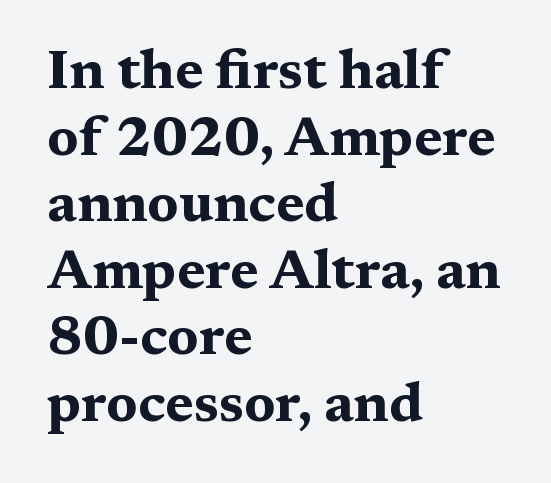
The image shows 55 px bold, wide serif type, upright; set left-aligned, line spacing 1.21x, normal letter spacing, not underlined; medium stroke contrast and a medium x-height.
